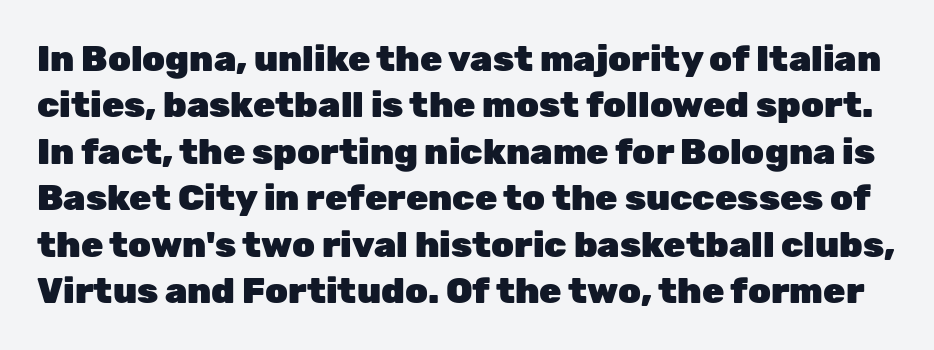
Q: Is the text bold? A: Yes.
Q: Is the text italic (slanted)? A: No, it is upright.
Q: Is the typeface a serif or a sans-serif typeface? A: Sans-serif.
Q: Is the text underlined? A: No.
Q: Is the spacing between letters normal or unusually wide? A: Normal.
Q: Is the spacing between lines tight, normal or loose? A: Normal.
Q: Width (condensed, normal, or wide)? A: Normal.
Q: Stroke contrast? A: Low.
Q: x-height? A: Medium.
Q: Monospaced? A: No.
